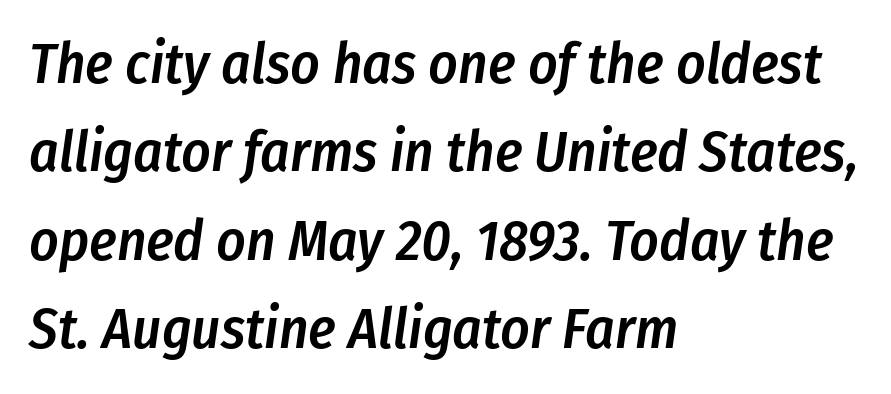
The image shows 57 px semibold, condensed type, italic (leaning right); set left-aligned, normal line spacing (1.55x), normal letter spacing, not underlined; low stroke contrast and a medium x-height.
